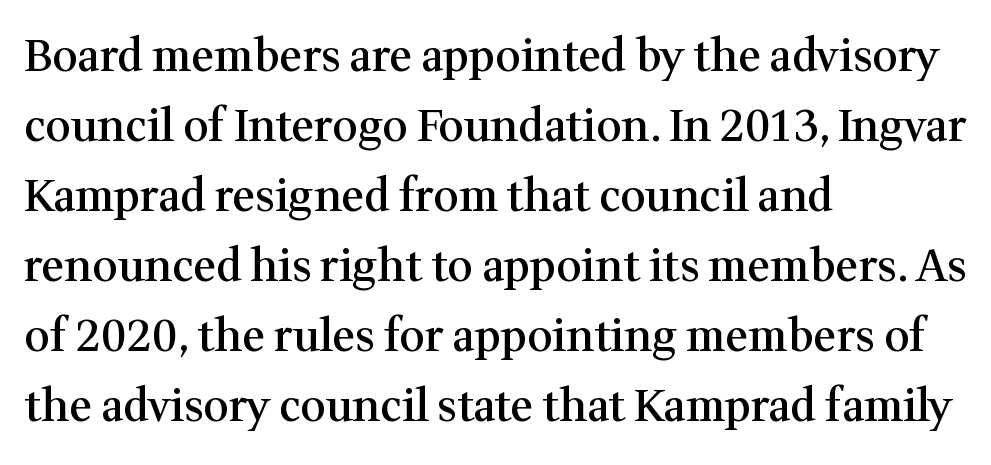
A bit beefed up — I'd call it semibold rather than bold. Caption: standard tracking, unaltered. This rendering employs a face with finishing strokes, i.e., a serif. Caption: multi-line text, flush left, ragged right. Posture: upright roman.
